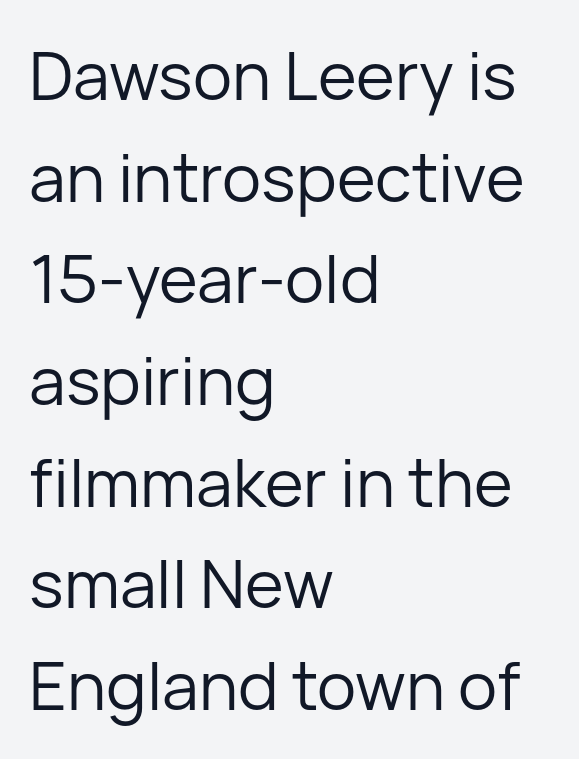
{"serif": "no", "italic": "no", "bold": "no", "weight": "regular", "width": "normal", "stroke_contrast": "low", "x_height": "medium", "monospaced": "no", "underline": "no", "align": "left", "line_spacing": "normal", "line_spacing_ratio": 1.54, "letter_spacing": "normal", "letter_spacing_em": 0.0, "glyph_px": 66}
